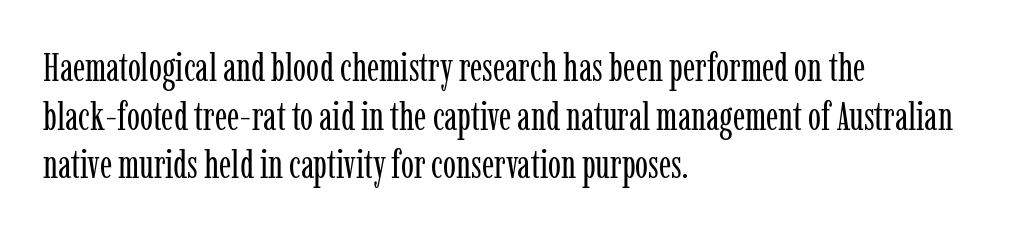
If you drew a line through each stem, it would be perfectly vertical. Any mark beneath the type? The region is blank. Weight: in the light-to-regular range. This rendering leaves character spacing at its baseline value. Spacing verdict: proportional, widths tailored to each character.
